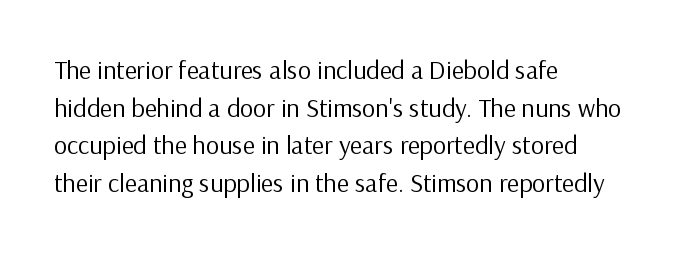
Q: Is the text bold? A: No.
Q: Is the text italic (slanted)? A: No, it is upright.
Q: Is the text underlined? A: No.
Q: How is the paragraph aligned? A: Left-aligned.
Q: Is the spacing between letters normal or unusually wide? A: Normal.
Q: Is the spacing between lines tight, normal or loose? A: Normal.
